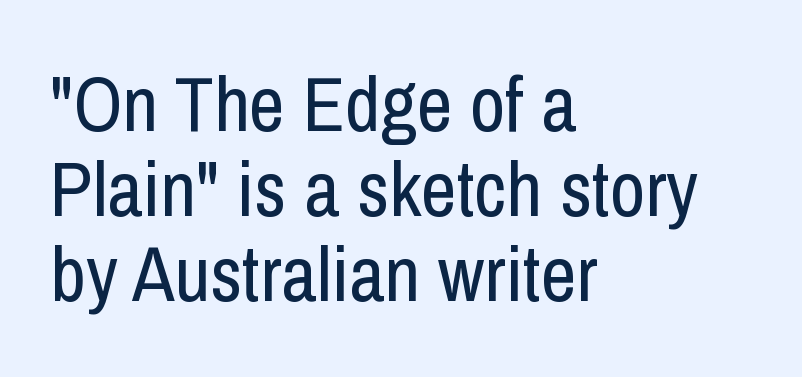
The image shows 78 px regular-weight, condensed sans-serif type, upright; set left-aligned, tight line spacing (1.09x), normal letter spacing, not underlined; low stroke contrast and a medium x-height.
